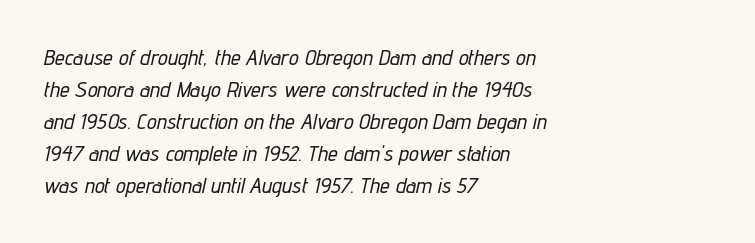
The tracking reads as untouched default to a designer's eye. Each row of text sits above clean, open space. The axis of the letterforms is tilted away from vertical. Left-aligned paragraph, ragged on the right.
